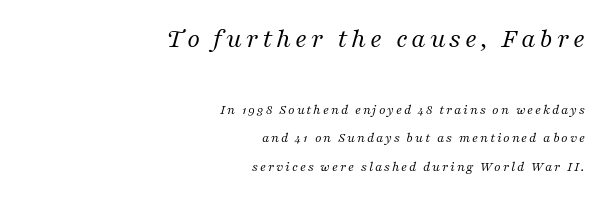
{"serif": "yes", "italic": "yes", "lean": "right", "slant_degrees": 16, "bold": "no", "weight": "regular", "width": "normal", "stroke_contrast": "medium", "x_height": "medium", "monospaced": "no", "underline": "no", "align": "right", "line_spacing": "loose", "line_spacing_ratio": 2.02, "larger_block": "first", "size_ratio": 2.0, "glyph_px": 28}
